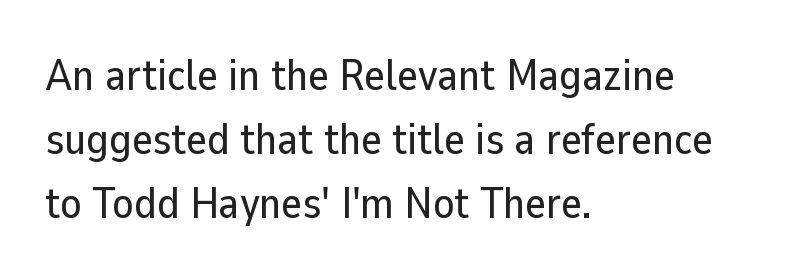
{"serif": "no", "italic": "no", "width": "normal", "stroke_contrast": "low", "x_height": "medium", "monospaced": "no", "underline": "no", "align": "left", "line_spacing": "normal", "line_spacing_ratio": 1.45, "letter_spacing": "normal", "letter_spacing_em": 0.0, "glyph_px": 44}
